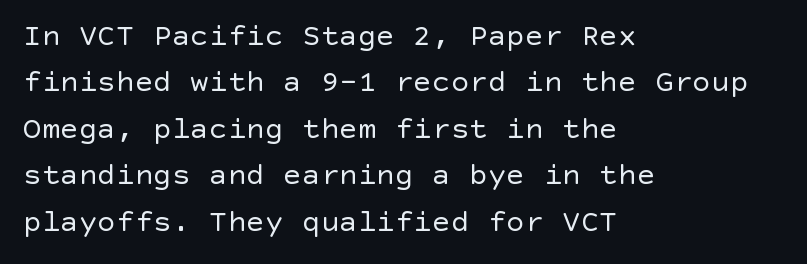
Look at the bottom of the vertical strokes: they stop flat, with no serifs. Look at the tracking — it's just the regular setting, nothing added. The lines sit at an ordinary, default distance from one another. Is there any slant? The stems are plumb.
